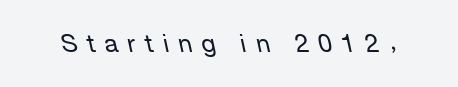
{"italic": "yes", "lean": "left", "slant_degrees": 12, "bold": "no", "underline": "no", "letter_spacing": "wide", "letter_spacing_em": 0.38, "glyph_px": 25}
